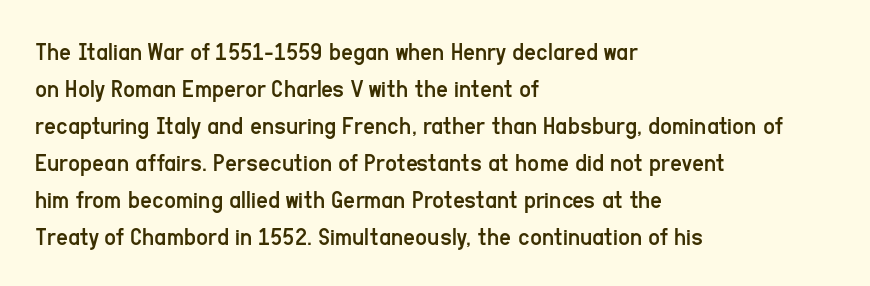
{"italic": "no", "bold": "no", "underline": "no", "align": "left", "line_spacing": "normal", "line_spacing_ratio": 1.42, "letter_spacing": "normal", "letter_spacing_em": 0.0, "glyph_px": 26}
